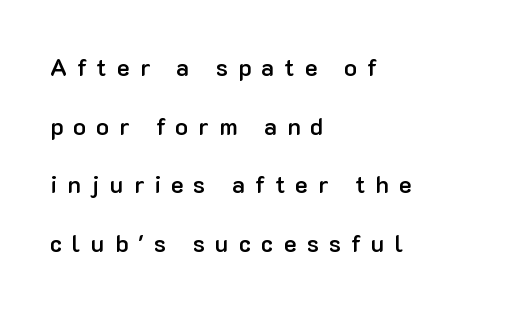
{"italic": "no", "bold": "semi", "underline": "no", "align": "left", "line_spacing": "loose", "line_spacing_ratio": 2.44, "letter_spacing": "wide", "letter_spacing_em": 0.42, "glyph_px": 24}
